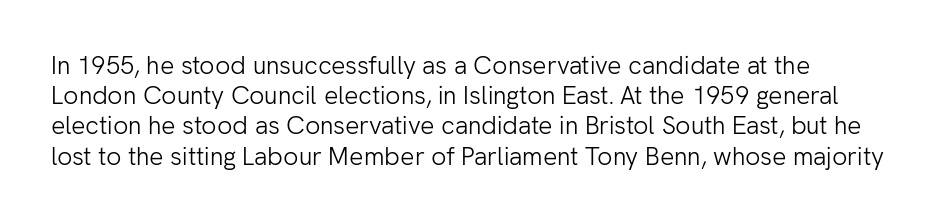
Q: Is the text bold? A: No.
Q: Is the text italic (slanted)? A: No, it is upright.
Q: Is the text underlined? A: No.
Q: How is the paragraph aligned? A: Left-aligned.
Q: Is the spacing between letters normal or unusually wide? A: Normal.
